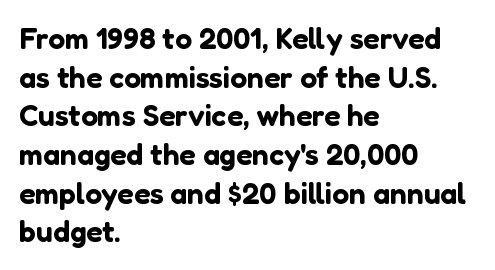
{"serif": "no", "italic": "no", "width": "normal", "stroke_contrast": "low", "x_height": "medium", "monospaced": "no", "underline": "no", "align": "left", "line_spacing": "normal", "line_spacing_ratio": 1.29, "letter_spacing": "normal", "letter_spacing_em": 0.0, "glyph_px": 30}
